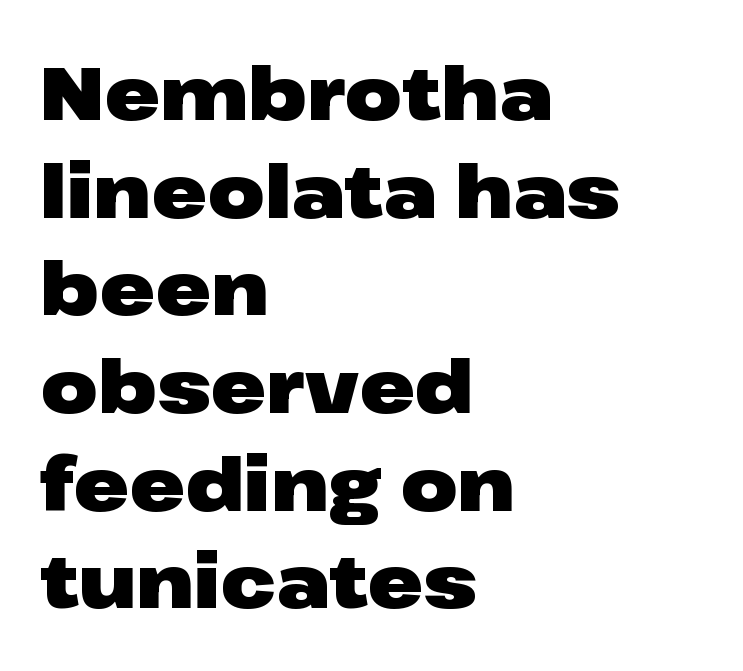
The image shows 74 px heavy, wide sans-serif type, upright; set left-aligned, normal line spacing (1.32x), normal letter spacing, not underlined; low stroke contrast and a medium x-height.
